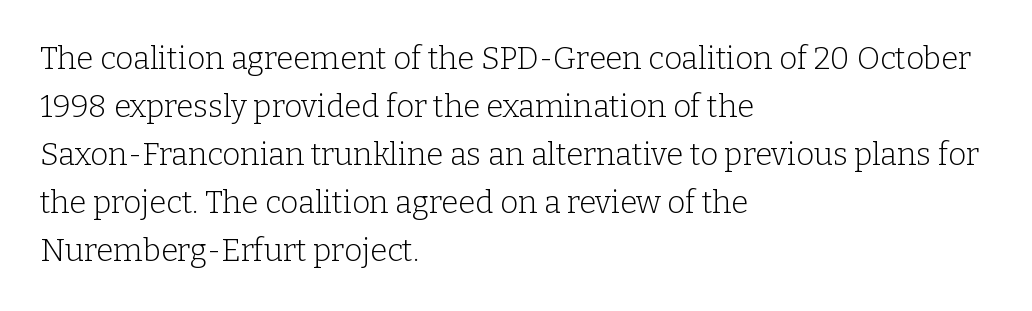
Q: Is the text bold? A: No.
Q: Is the text italic (slanted)? A: No, it is upright.
Q: Is the typeface a serif or a sans-serif typeface? A: Serif.
Q: Is the text underlined? A: No.
Q: How is the paragraph aligned? A: Left-aligned.
Q: Is the spacing between letters normal or unusually wide? A: Normal.
Q: Is the spacing between lines tight, normal or loose? A: Normal.
Q: Width (condensed, normal, or wide)? A: Normal.
Q: Stroke contrast? A: Low.
Q: x-height? A: Medium.
Q: Monospaced? A: No.
